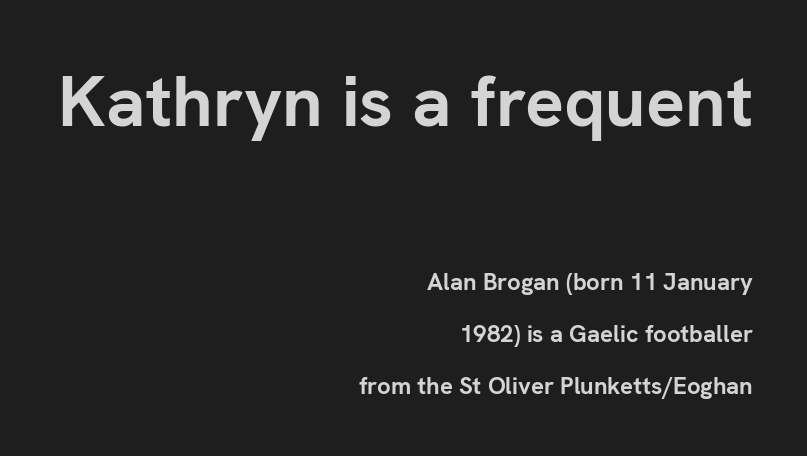
The image shows 72 px semibold sans-serif type, upright; set right-aligned, loose line spacing (2.15x), normal letter spacing, not underlined; the first (top) block is 3.0x larger; low stroke contrast and a medium x-height.
